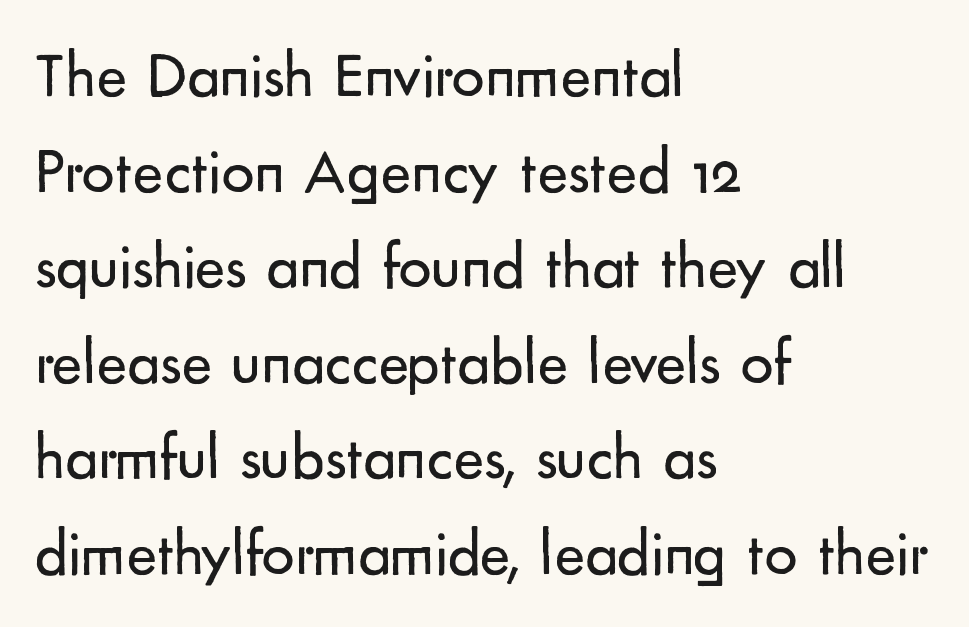
Q: Is the text bold? A: No.
Q: Is the text italic (slanted)? A: No, it is upright.
Q: Is the typeface a serif or a sans-serif typeface? A: Sans-serif.
Q: Is the text underlined? A: No.
Q: How is the paragraph aligned? A: Left-aligned.
Q: Is the spacing between letters normal or unusually wide? A: Normal.
Q: Is the spacing between lines tight, normal or loose? A: Normal.
Q: Width (condensed, normal, or wide)? A: Normal.
Q: Stroke contrast? A: Low.
Q: x-height? A: Small.
Q: Monospaced? A: No.
